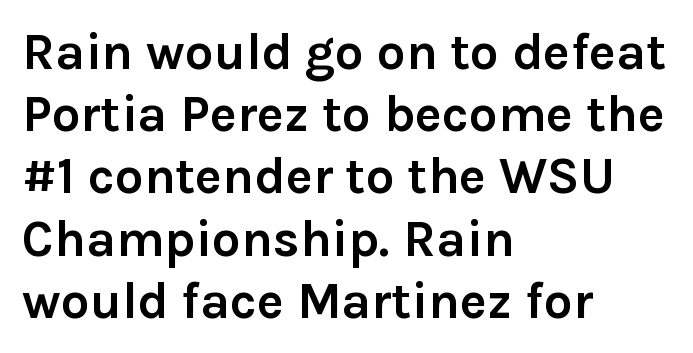
{"serif": "no", "italic": "no", "bold": "yes", "weight": "semibold", "width": "normal", "stroke_contrast": "low", "x_height": "medium", "monospaced": "no", "underline": "no", "align": "left", "line_spacing_ratio": 1.22, "letter_spacing": "normal", "letter_spacing_em": 0.0, "glyph_px": 51}
